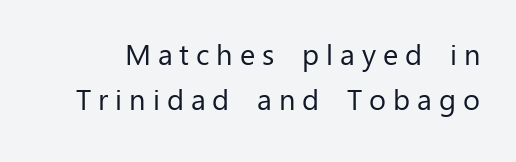
The image shows 29 px regular-weight sans-serif type, upright; set normal line spacing (1.56x), unusually wide letter spacing (+0.24 em), not underlined; low stroke contrast and a medium x-height.
